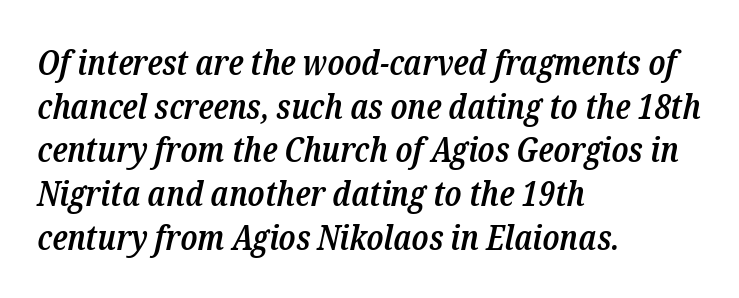
{"serif": "yes", "italic": "yes", "lean": "right", "slant_degrees": 12, "bold": "semi", "weight": "semibold", "width": "condensed", "stroke_contrast": "low", "x_height": "medium", "monospaced": "no", "underline": "no", "align": "left", "line_spacing": "normal", "line_spacing_ratio": 1.25, "letter_spacing": "normal", "letter_spacing_em": 0.0, "glyph_px": 35}
